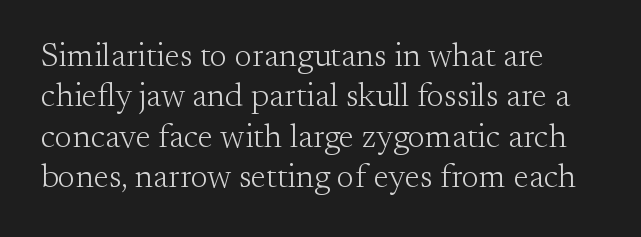
The image shows 33 px light serif type, upright; set line spacing 1.22x, normal letter spacing, not underlined; medium stroke contrast and a small x-height.
